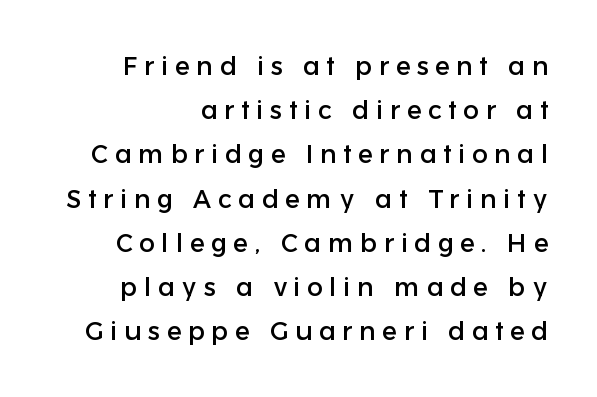
The image shows 26 px text type, upright; set right-aligned, normal line spacing (1.7x), unusually wide letter spacing (+0.26 em), not underlined.
